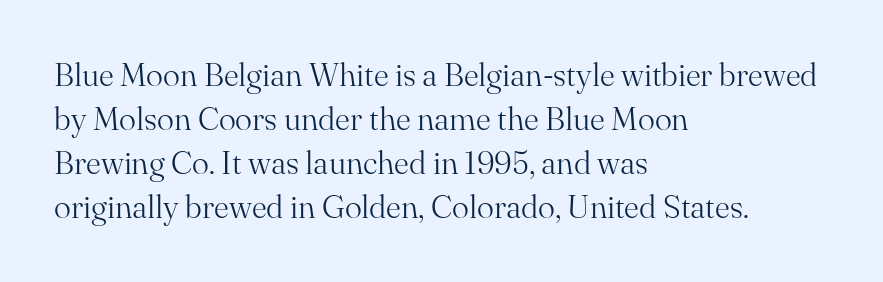
{"serif": "yes", "italic": "no", "bold": "no", "weight": "light", "width": "normal", "stroke_contrast": "medium", "x_height": "small", "monospaced": "no", "underline": "no", "align": "left", "line_spacing": "normal", "line_spacing_ratio": 1.38, "letter_spacing": "normal", "letter_spacing_em": 0.0, "glyph_px": 32}
